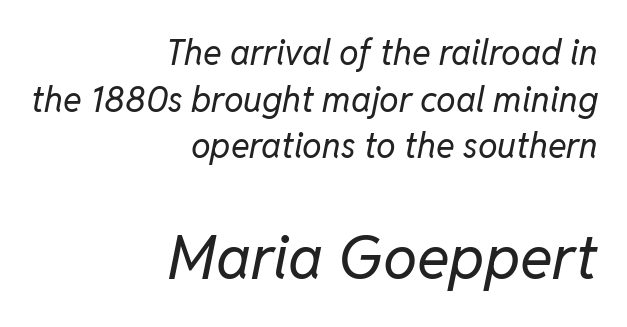
Q: Is the text bold? A: No.
Q: Is the text italic (slanted)? A: Yes, it leans right by about 11 degrees.
Q: Is the text underlined? A: No.
Q: How is the paragraph aligned? A: Right-aligned.
Q: Is the spacing between letters normal or unusually wide? A: Normal.
Q: Is the spacing between lines tight, normal or loose? A: Normal.
Q: Which block of text is set in a larger size, the first (top) or the second (bottom)? A: The second (bottom) one.
Q: Width (condensed, normal, or wide)? A: Normal.
Q: Stroke contrast? A: Low.
Q: x-height? A: Medium.
Q: Monospaced? A: No.
